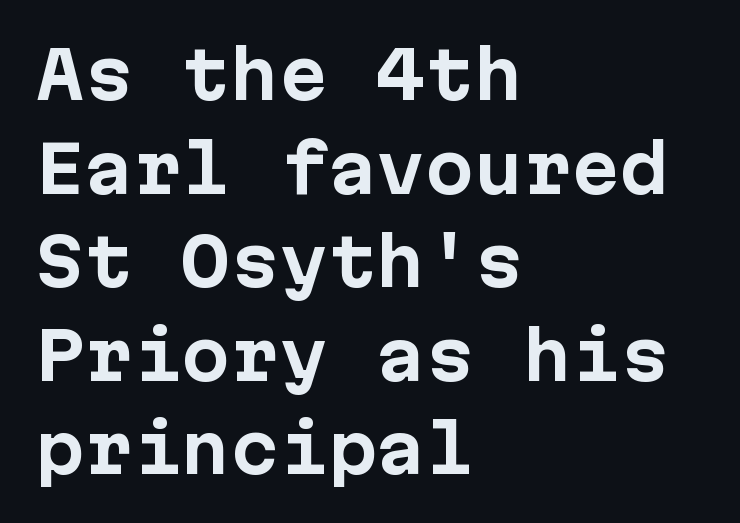
The image shows 65 px bold sans-serif type, upright; set left-aligned, normal line spacing (1.44x), normal letter spacing, not underlined; low stroke contrast and a medium x-height.
